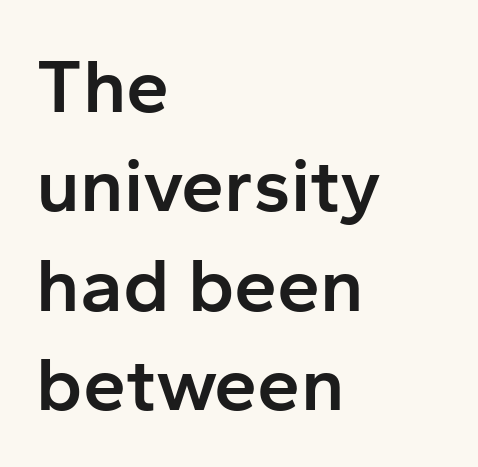
The image shows 77 px semibold sans-serif type, upright; set left-aligned, normal line spacing (1.29x), normal letter spacing, not underlined; low stroke contrast and a medium x-height.
